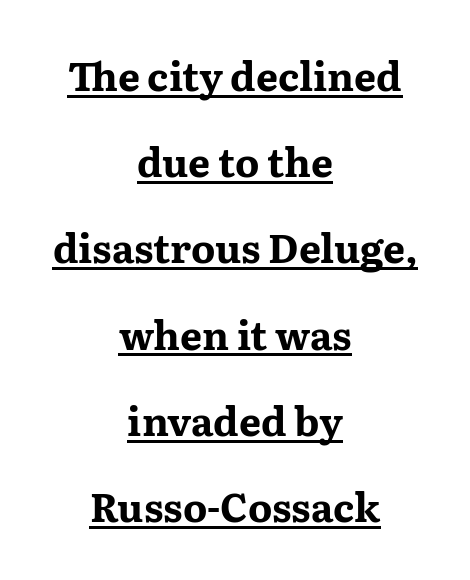
{"serif": "yes", "italic": "no", "bold": "yes", "weight": "bold", "width": "wide", "stroke_contrast": "medium", "x_height": "medium", "monospaced": "no", "underline": "yes", "align": "center", "line_spacing": "loose", "line_spacing_ratio": 2.21, "letter_spacing": "normal", "letter_spacing_em": 0.0, "glyph_px": 39}
